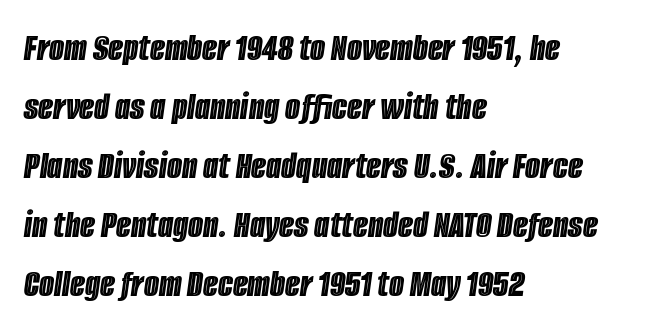
Normally led — the rows are evenly, conventionally spaced. You could call the tracking neutral — neither tight nor loose. Letters rest on an invisible, unmarked baseline. These lines were composed using italics. Horizontally, the lines are justified to the leading edge only.
